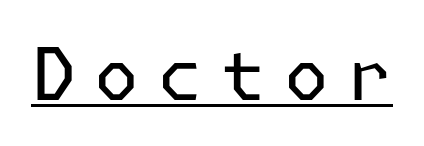
Q: Is the text bold? A: No.
Q: Is the text italic (slanted)? A: No, it is upright.
Q: Is the typeface a serif or a sans-serif typeface? A: Sans-serif.
Q: Is the text underlined? A: Yes.
Q: Is the spacing between letters normal or unusually wide? A: Unusually wide.
Q: Width (condensed, normal, or wide)? A: Normal.
Q: Stroke contrast? A: Low.
Q: x-height? A: Medium.
